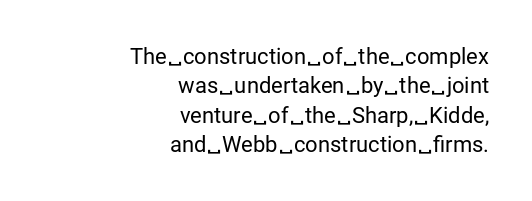
The cut favours lightness, reaching ordinary text weight at its darkest. The rows are spaced the way most documents space them. Lines of text with bare space underneath. This rendering leaves character spacing at its baseline value. One-word summary of the alignment: right. This is roman type, the default non-slanted kind.
